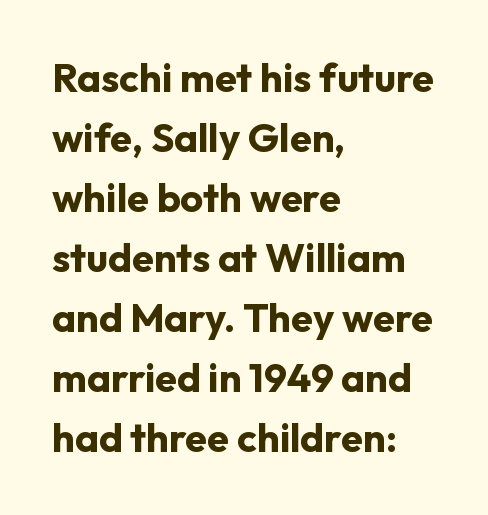
Q: Is the text bold? A: Yes.
Q: Is the text italic (slanted)? A: No, it is upright.
Q: Is the typeface a serif or a sans-serif typeface? A: Sans-serif.
Q: Is the text underlined? A: No.
Q: How is the paragraph aligned? A: Left-aligned.
Q: Is the spacing between letters normal or unusually wide? A: Normal.
Q: Is the spacing between lines tight, normal or loose? A: Normal.
Q: Width (condensed, normal, or wide)? A: Normal.
Q: Stroke contrast? A: Low.
Q: x-height? A: Medium.
Q: Monospaced? A: No.
